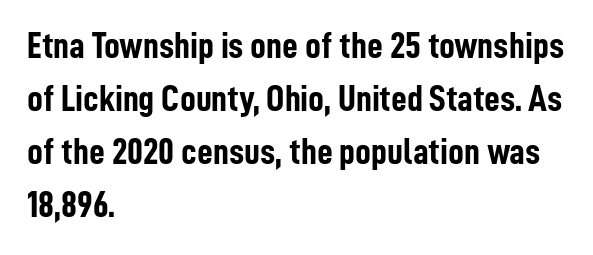
Q: Is the text bold? A: Yes.
Q: Is the text italic (slanted)? A: No, it is upright.
Q: Is the typeface a serif or a sans-serif typeface? A: Sans-serif.
Q: Is the text underlined? A: No.
Q: How is the paragraph aligned? A: Left-aligned.
Q: Is the spacing between letters normal or unusually wide? A: Normal.
Q: Is the spacing between lines tight, normal or loose? A: Normal.
Q: Width (condensed, normal, or wide)? A: Condensed.
Q: Stroke contrast? A: Low.
Q: x-height? A: Medium.
Q: Monospaced? A: No.
